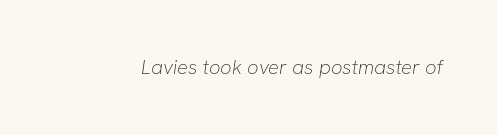
The image shows 20 px text type; set normal letter spacing, not underlined.
